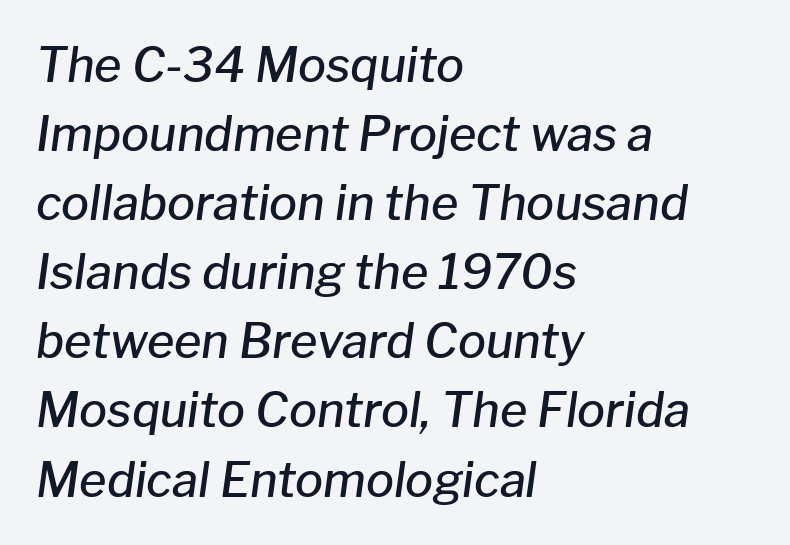
Q: Is the text bold? A: Semi-bold.
Q: Is the text italic (slanted)? A: Yes, it leans right by about 8 degrees.
Q: Is the text underlined? A: No.
Q: How is the paragraph aligned? A: Left-aligned.
Q: Is the spacing between letters normal or unusually wide? A: Normal.
Q: Is the spacing between lines tight, normal or loose? A: Normal.
Q: Width (condensed, normal, or wide)? A: Normal.
Q: Stroke contrast? A: Low.
Q: x-height? A: Medium.
Q: Monospaced? A: No.
